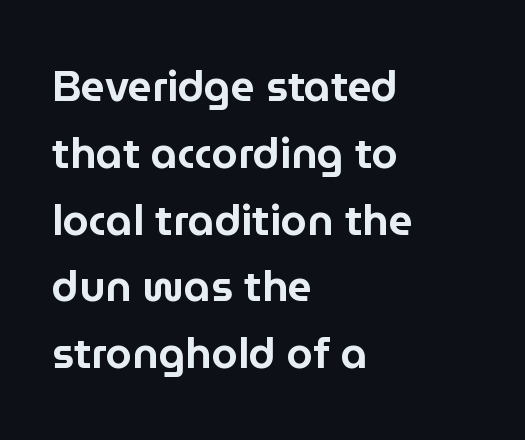
Q: Is the text italic (slanted)? A: No, it is upright.
Q: Is the typeface a serif or a sans-serif typeface? A: Sans-serif.
Q: Is the text underlined? A: No.
Q: How is the paragraph aligned? A: Left-aligned.
Q: Is the spacing between letters normal or unusually wide? A: Normal.
Q: Is the spacing between lines tight, normal or loose? A: Normal.
Q: Width (condensed, normal, or wide)? A: Normal.
Q: Stroke contrast? A: Low.
Q: x-height? A: Medium.
Q: Monospaced? A: No.
